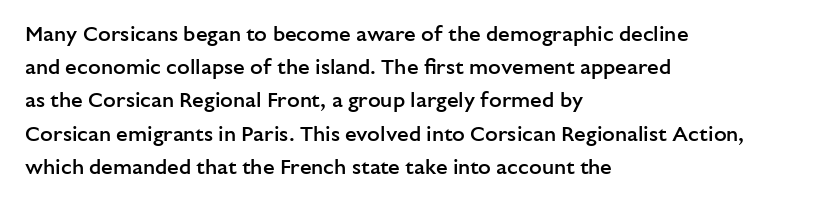
A typesetter would call this zero additional tracking. The foot of each line stays bare and open. Whoever set this chose a conventional vertical rhythm. Short and long lines alike share a common starting point at left. Stems and bowls a touch heavier than normal — semibold. The lettering stays uniformly vertical, giving the passage a roman look.
